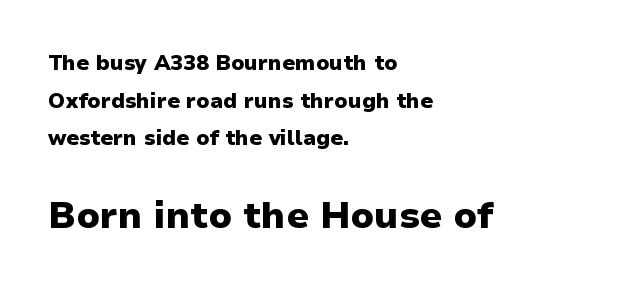
The image shows 37 px heavy sans-serif type, upright; set left-aligned, line spacing 1.79x, normal letter spacing, not underlined; the second (bottom) block is 1.76x larger; low stroke contrast and a medium x-height.
